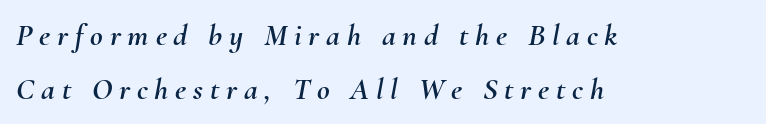
The image shows 31 px text type, italic (leaning right); set left-aligned, line spacing 1.73x, unusually wide letter spacing (+0.22 em), not underlined; medium stroke contrast and a small x-height.
